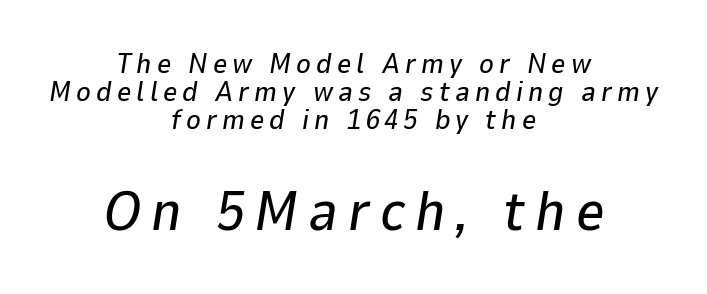
Q: Is the text italic (slanted)? A: Yes, it leans right by about 9 degrees.
Q: Is the text underlined? A: No.
Q: How is the paragraph aligned? A: Centered.
Q: Is the spacing between lines tight, normal or loose? A: Tight.
Q: Which block of text is set in a larger size, the first (top) or the second (bottom)? A: The second (bottom) one.
Q: Width (condensed, normal, or wide)? A: Normal.
Q: Stroke contrast? A: Low.
Q: x-height? A: Medium.
Q: Monospaced? A: No.
